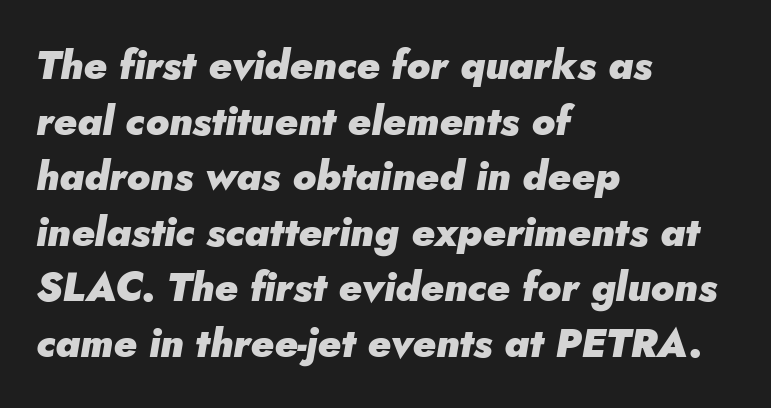
{"italic": "yes", "lean": "right", "slant_degrees": 5, "bold": "yes", "weight": "heavy", "width": "normal", "stroke_contrast": "low", "x_height": "small", "monospaced": "no", "underline": "no", "align": "left", "line_spacing": "normal", "line_spacing_ratio": 1.39, "letter_spacing": "normal", "letter_spacing_em": 0.0, "glyph_px": 40}
